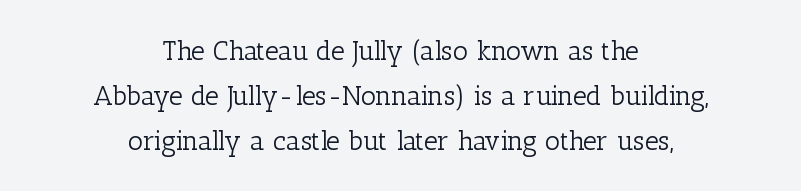
The image shows 27 px text type, upright; set centered, normal line spacing (1.66x), normal letter spacing, not underlined.
